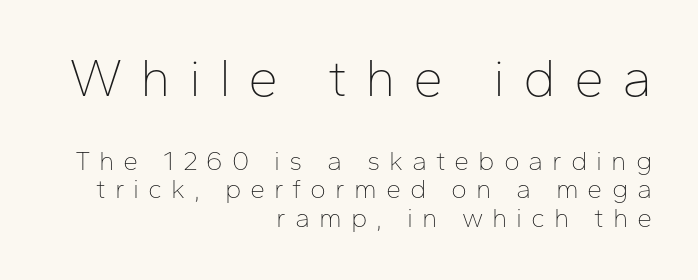
Q: Is the text bold? A: No.
Q: Is the text italic (slanted)? A: No, it is upright.
Q: Is the typeface a serif or a sans-serif typeface? A: Sans-serif.
Q: Is the text underlined? A: No.
Q: How is the paragraph aligned? A: Right-aligned.
Q: Is the spacing between letters normal or unusually wide? A: Unusually wide.
Q: Is the spacing between lines tight, normal or loose? A: Tight.
Q: Which block of text is set in a larger size, the first (top) or the second (bottom)? A: The first (top) one.
Q: Width (condensed, normal, or wide)? A: Normal.
Q: Stroke contrast? A: Low.
Q: x-height? A: Medium.
Q: Monospaced? A: No.
